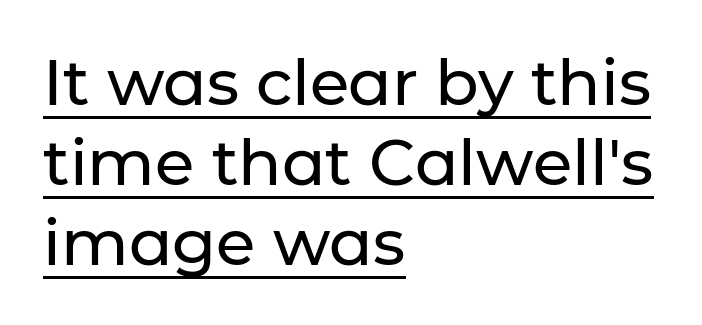
Q: Is the text italic (slanted)? A: No, it is upright.
Q: Is the typeface a serif or a sans-serif typeface? A: Sans-serif.
Q: Is the text underlined? A: Yes.
Q: How is the paragraph aligned? A: Left-aligned.
Q: Is the spacing between letters normal or unusually wide? A: Normal.
Q: Is the spacing between lines tight, normal or loose? A: Normal.
Q: Width (condensed, normal, or wide)? A: Normal.
Q: Stroke contrast? A: Low.
Q: x-height? A: Medium.
Q: Monospaced? A: No.
